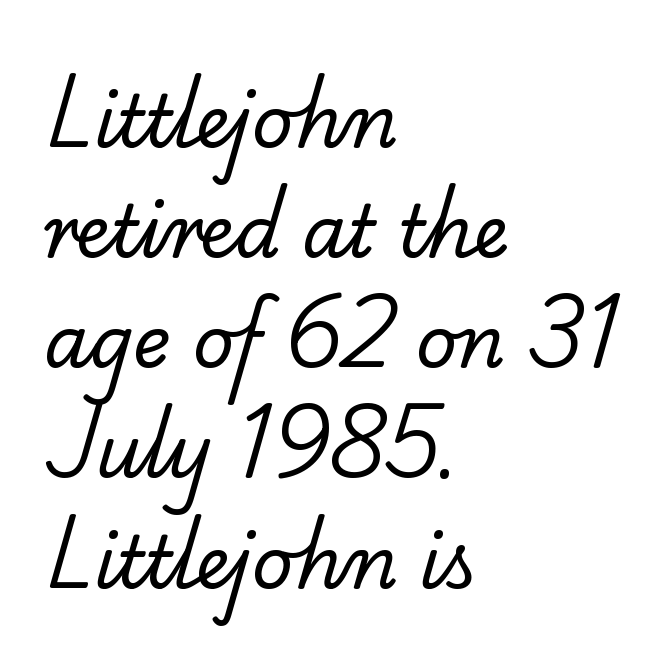
{"bold": "no", "weight": "regular", "width": "normal", "stroke_contrast": "low", "x_height": "small", "monospaced": "no", "underline": "no", "align": "left", "line_spacing": "normal", "line_spacing_ratio": 1.53, "letter_spacing": "normal", "letter_spacing_em": 0.0, "glyph_px": 72}
